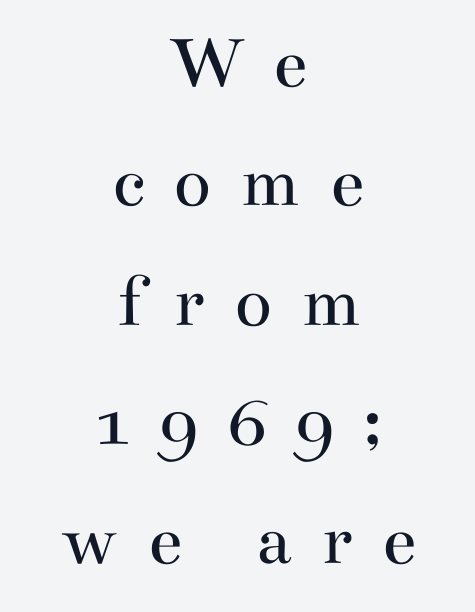
Q: Is the text bold? A: No.
Q: Is the text italic (slanted)? A: No, it is upright.
Q: Is the typeface a serif or a sans-serif typeface? A: Serif.
Q: Is the text underlined? A: No.
Q: How is the paragraph aligned? A: Centered.
Q: Is the spacing between letters normal or unusually wide? A: Unusually wide.
Q: Is the spacing between lines tight, normal or loose? A: Normal.
Q: Width (condensed, normal, or wide)? A: Wide.
Q: Stroke contrast? A: Medium.
Q: x-height? A: Small.
Q: Monospaced? A: No.
